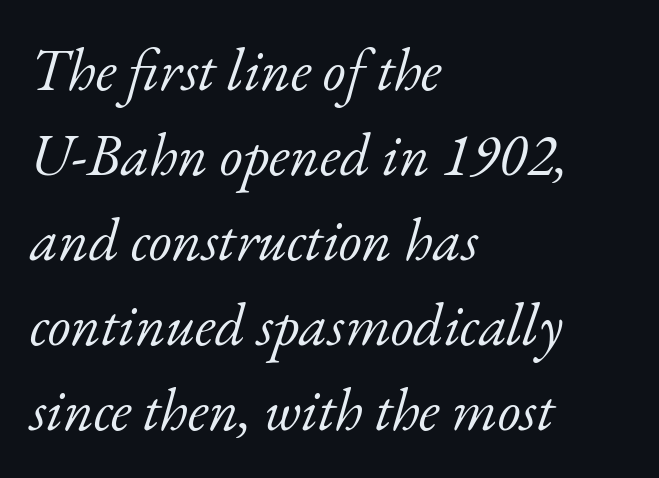
{"serif": "yes", "italic": "yes", "lean": "right", "slant_degrees": 17, "bold": "no", "weight": "light", "width": "normal", "stroke_contrast": "low", "x_height": "small", "monospaced": "no", "underline": "no", "align": "left", "line_spacing": "normal", "line_spacing_ratio": 1.44, "letter_spacing": "normal", "letter_spacing_em": 0.0, "glyph_px": 59}
